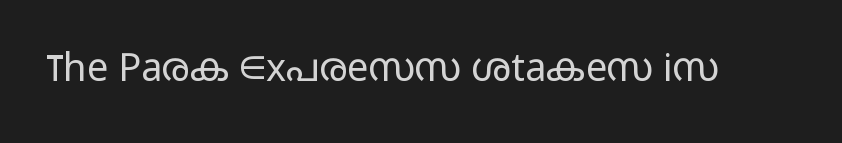
The image shows 38 px light, wide sans-serif type, upright; set normal letter spacing, not underlined; low stroke contrast and a medium x-height.
